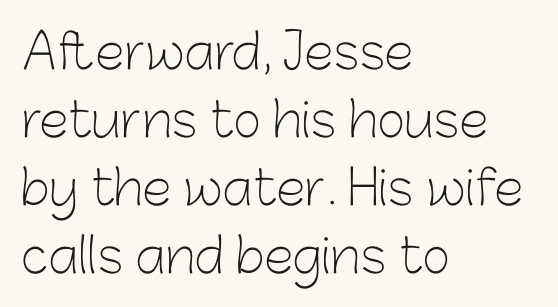
Q: Is the text bold? A: No.
Q: Is the text italic (slanted)? A: No, it is upright.
Q: Is the typeface a serif or a sans-serif typeface? A: Sans-serif.
Q: Is the text underlined? A: No.
Q: How is the paragraph aligned? A: Left-aligned.
Q: Is the spacing between letters normal or unusually wide? A: Normal.
Q: Is the spacing between lines tight, normal or loose? A: Normal.
Q: Width (condensed, normal, or wide)? A: Normal.
Q: Stroke contrast? A: Low.
Q: x-height? A: Medium.
Q: Monospaced? A: No.
